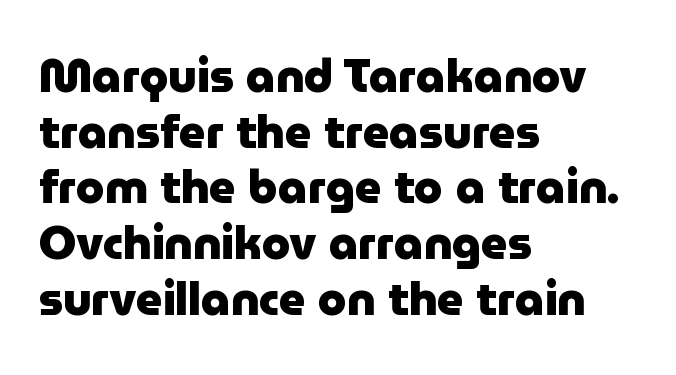
Q: Is the text bold? A: Yes.
Q: Is the text italic (slanted)? A: No, it is upright.
Q: Is the typeface a serif or a sans-serif typeface? A: Sans-serif.
Q: Is the text underlined? A: No.
Q: How is the paragraph aligned? A: Left-aligned.
Q: Is the spacing between letters normal or unusually wide? A: Normal.
Q: Width (condensed, normal, or wide)? A: Normal.
Q: Stroke contrast? A: Low.
Q: x-height? A: Medium.
Q: Monospaced? A: No.
